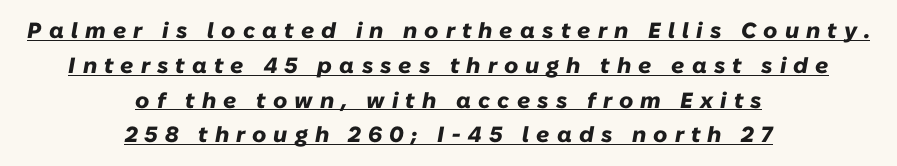
{"italic": "yes", "lean": "right", "slant_degrees": 10, "bold": "yes", "underline": "yes", "align": "center", "line_spacing": "normal", "line_spacing_ratio": 1.58, "letter_spacing": "wide", "letter_spacing_em": 0.32, "glyph_px": 22}
